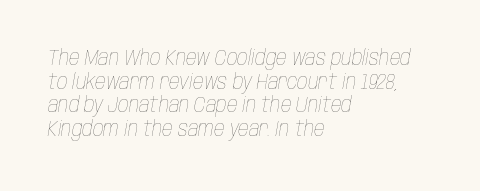
Q: Is the text bold? A: No.
Q: Is the text italic (slanted)? A: Yes, it leans right by about 10 degrees.
Q: Is the text underlined? A: No.
Q: How is the paragraph aligned? A: Left-aligned.
Q: Is the spacing between letters normal or unusually wide? A: Normal.
Q: Is the spacing between lines tight, normal or loose? A: Tight.
